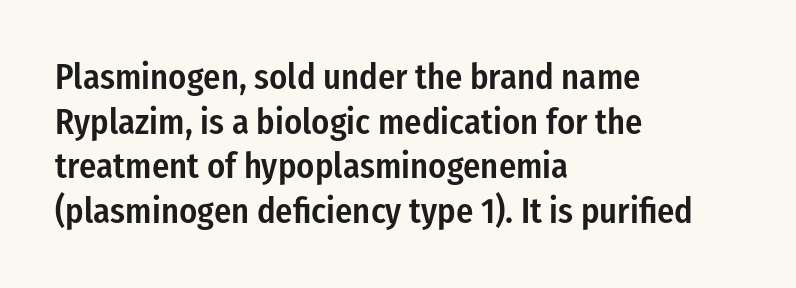
The image shows 36 px semibold, condensed sans-serif type, upright; set left-aligned, line spacing 1.24x, normal letter spacing, not underlined; low stroke contrast and a medium x-height.
